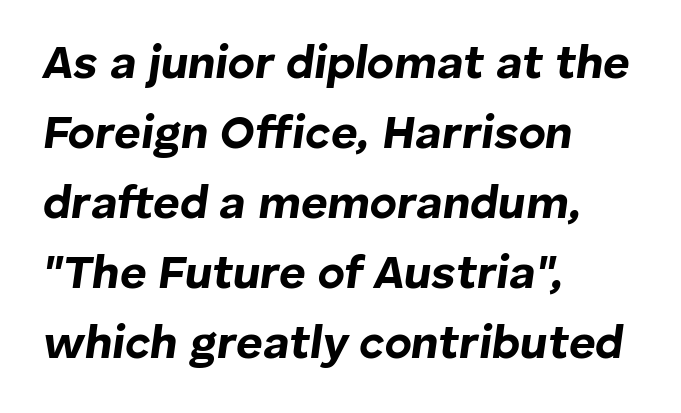
{"italic": "yes", "lean": "right", "slant_degrees": 8, "bold": "yes", "weight": "bold", "width": "normal", "stroke_contrast": "low", "x_height": "medium", "monospaced": "no", "underline": "no", "align": "left", "line_spacing": "normal", "line_spacing_ratio": 1.52, "letter_spacing": "normal", "letter_spacing_em": 0.0, "glyph_px": 46}
